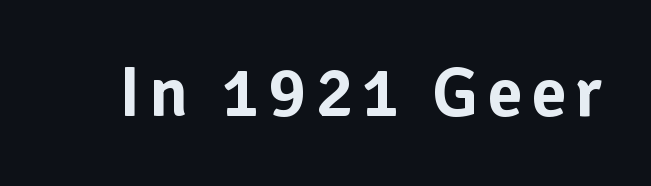
Q: Is the text italic (slanted)? A: No, it is upright.
Q: Is the typeface a serif or a sans-serif typeface? A: Sans-serif.
Q: Is the text underlined? A: No.
Q: Width (condensed, normal, or wide)? A: Normal.
Q: Stroke contrast? A: Low.
Q: x-height? A: Medium.
Q: Monospaced? A: No.
